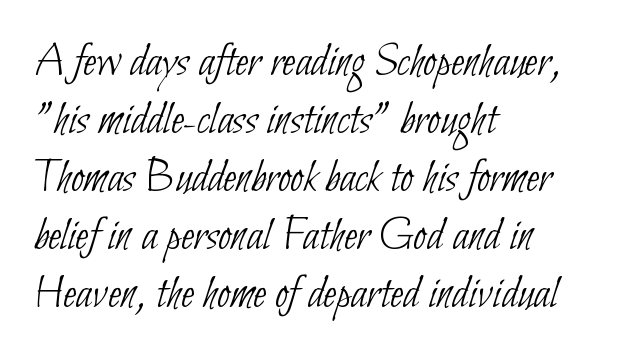
Q: Is the text bold? A: No.
Q: Is the typeface a serif or a sans-serif typeface? A: Sans-serif.
Q: Is the text underlined? A: No.
Q: How is the paragraph aligned? A: Left-aligned.
Q: Is the spacing between letters normal or unusually wide? A: Normal.
Q: Width (condensed, normal, or wide)? A: Condensed.
Q: Stroke contrast? A: Low.
Q: x-height? A: Small.
Q: Monospaced? A: No.
